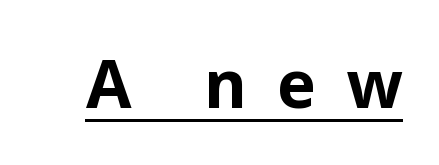
It's the straight-up-and-down kind of type. Is there an underline? Yes — a line sits under the letters. A typesetter would call this heavily tracked-out type. Each letter's strokes conclude bluntly, with no projecting serifs. A typesetter would call this proportional, since set widths differ per character. Its strokes are broad and dark, the hallmark of bold type.
